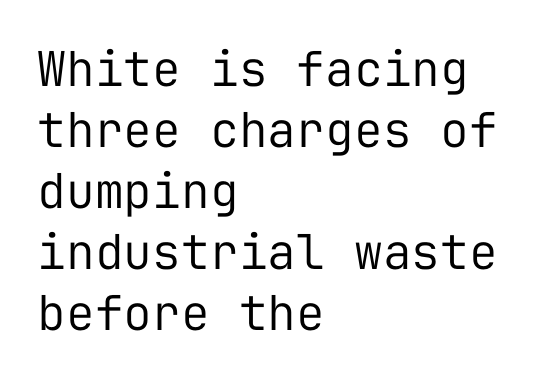
{"serif": "no", "italic": "no", "bold": "no", "weight": "regular", "width": "normal", "stroke_contrast": "low", "x_height": "medium", "monospaced": "yes", "underline": "no", "align": "left", "line_spacing": "normal", "line_spacing_ratio": 1.27, "letter_spacing": "normal", "letter_spacing_em": 0.0, "glyph_px": 48}
